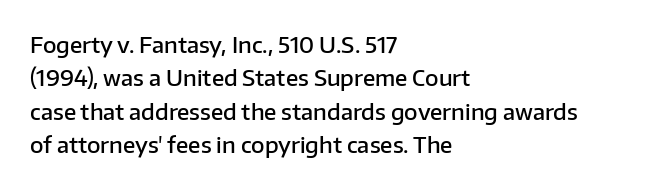
{"italic": "no", "bold": "semi", "underline": "no", "align": "left", "line_spacing": "normal", "line_spacing_ratio": 1.52, "letter_spacing": "normal", "letter_spacing_em": 0.0, "glyph_px": 22}
